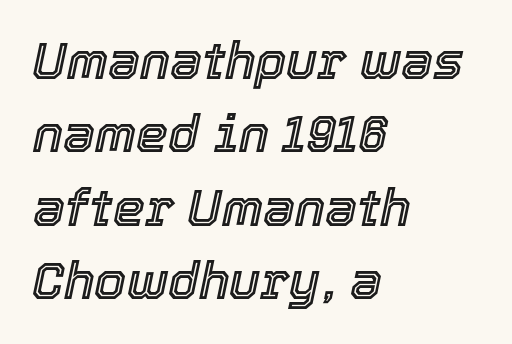
{"italic": "yes", "lean": "right", "slant_degrees": 12, "width": "normal", "x_height": "medium", "monospaced": "no", "underline": "no", "align": "left", "line_spacing": "normal", "line_spacing_ratio": 1.44, "letter_spacing": "normal", "letter_spacing_em": 0.0, "glyph_px": 51}
